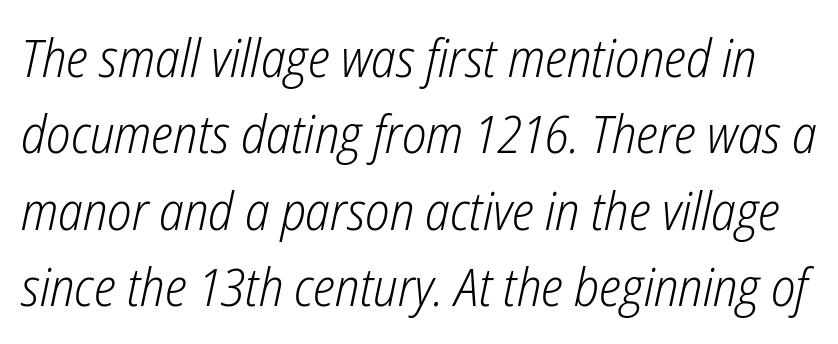
The image shows 52 px light, condensed type, italic (leaning right); set normal line spacing (1.47x), normal letter spacing, not underlined; low stroke contrast and a medium x-height.
